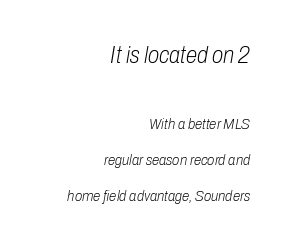
{"italic": "yes", "lean": "right", "slant_degrees": 10, "bold": "no", "underline": "no", "align": "right", "line_spacing": "loose", "line_spacing_ratio": 2.39, "letter_spacing": "normal", "letter_spacing_em": 0.0, "larger_block": "first", "size_ratio": 1.53, "glyph_px": 23}
